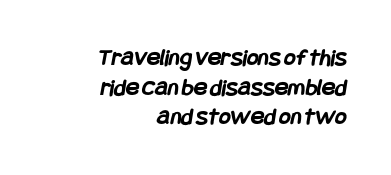
The image shows 25 px bold type; set right-aligned, line spacing 1.19x, normal letter spacing, not underlined.
